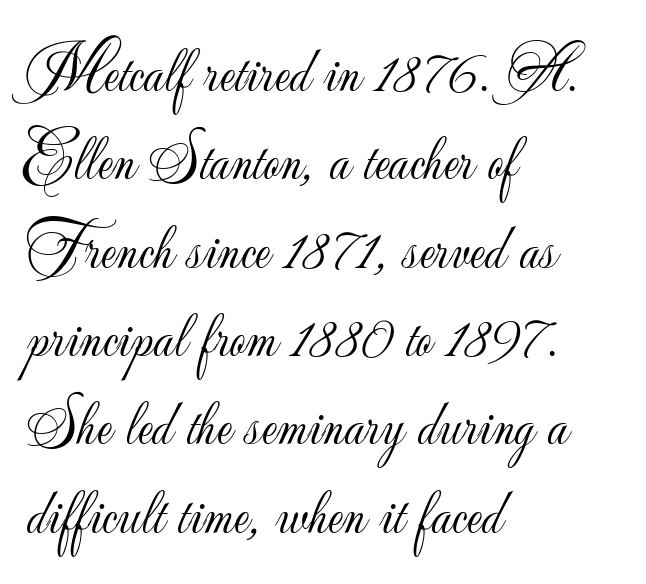
Q: Is the text bold? A: No.
Q: Is the text italic (slanted)? A: Yes.
Q: Is the typeface a serif or a sans-serif typeface? A: Sans-serif.
Q: Is the text underlined? A: No.
Q: How is the paragraph aligned? A: Left-aligned.
Q: Is the spacing between letters normal or unusually wide? A: Normal.
Q: Is the spacing between lines tight, normal or loose? A: Normal.
Q: Width (condensed, normal, or wide)? A: Normal.
Q: Stroke contrast? A: Low.
Q: x-height? A: Small.
Q: Monospaced? A: No.
